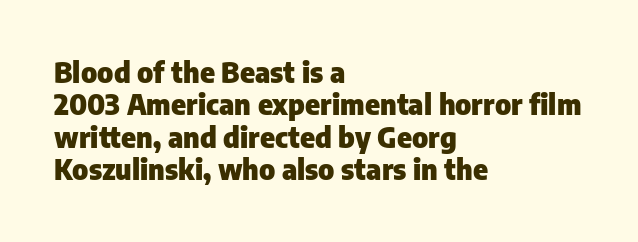
The passage shown is typed in a proportional face where columns would drift. Casual observation: everything's shoved over to the left. The axis of the letterforms is exactly vertical. Type style note: lacks serifs. The glyphs have the mass of a bold cut. The specimen omits any rule beneath the text block's lines.
